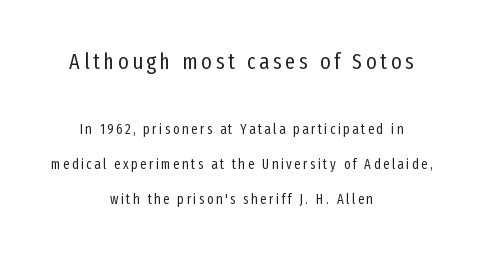
Q: Is the text bold? A: No.
Q: Is the text italic (slanted)? A: No, it is upright.
Q: Is the text underlined? A: No.
Q: How is the paragraph aligned? A: Centered.
Q: Is the spacing between lines tight, normal or loose? A: Loose.
Q: Which block of text is set in a larger size, the first (top) or the second (bottom)? A: The first (top) one.
